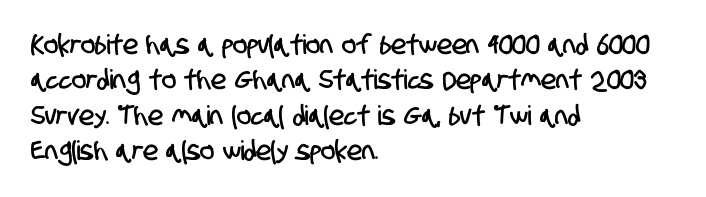
The image shows 27 px text type; set left-aligned, normal line spacing (1.31x), normal letter spacing, not underlined.
